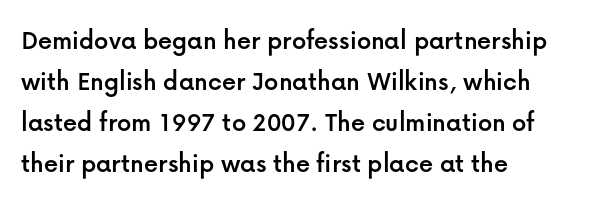
{"serif": "no", "italic": "no", "width": "normal", "stroke_contrast": "low", "x_height": "medium", "monospaced": "no", "underline": "no", "align": "left", "line_spacing": "normal", "line_spacing_ratio": 1.47, "letter_spacing": "normal", "letter_spacing_em": 0.0, "glyph_px": 28}
